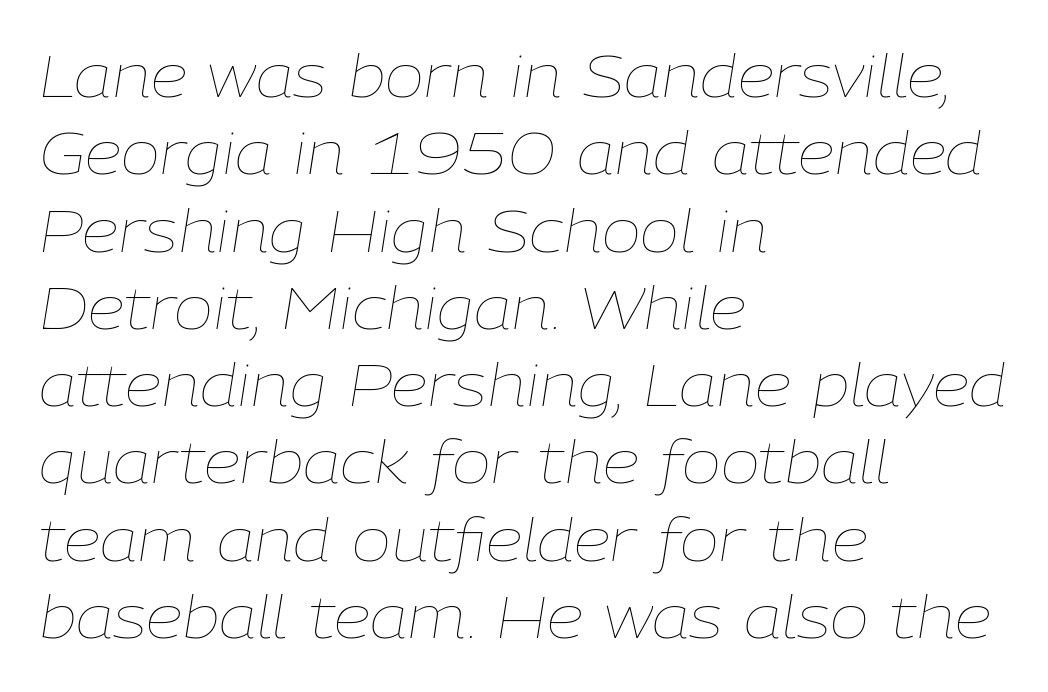
Character widths vary here, with narrow letters taking less room than wide ones. The specimen omits any rule beneath the text block's lines. Posture: slanted. Each line starts at the same left margin while the right side varies. Between one letter and the next there's only the usual sliver of space. The letters look calm and open, with moderate or lighter stems.
